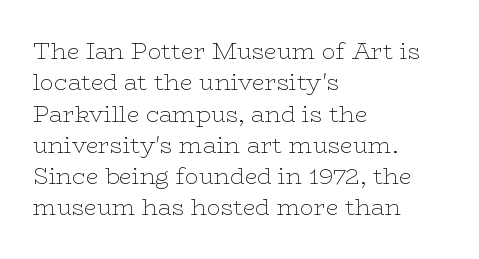
One glance says typical: line gaps are just what's usual. What stands out about the letter spacing? Nothing — it is the standard amount. This reads as an unemphasized weight, regular at the heaviest. The text block is weighted toward the left margin, trailing off unevenly rightward. Descender tails drop into unmarked territory. The specimen reads as upright at a glance.
